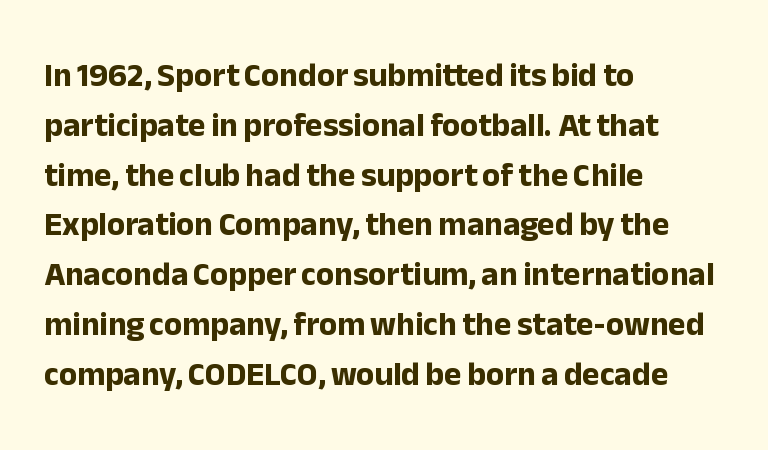
Q: Is the text bold? A: Yes.
Q: Is the text italic (slanted)? A: No, it is upright.
Q: Is the typeface a serif or a sans-serif typeface? A: Sans-serif.
Q: Is the text underlined? A: No.
Q: How is the paragraph aligned? A: Left-aligned.
Q: Is the spacing between letters normal or unusually wide? A: Normal.
Q: Is the spacing between lines tight, normal or loose? A: Normal.
Q: Width (condensed, normal, or wide)? A: Normal.
Q: Stroke contrast? A: Low.
Q: x-height? A: Medium.
Q: Monospaced? A: No.
